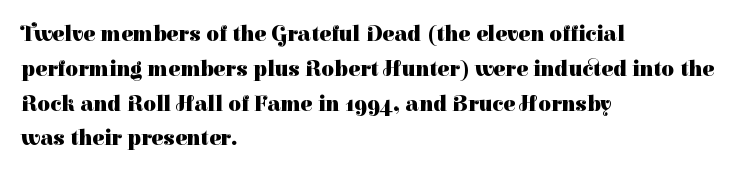
{"italic": "no", "bold": "yes", "underline": "no", "align": "left", "line_spacing": "normal", "line_spacing_ratio": 1.58, "letter_spacing": "normal", "letter_spacing_em": 0.0, "glyph_px": 22}
